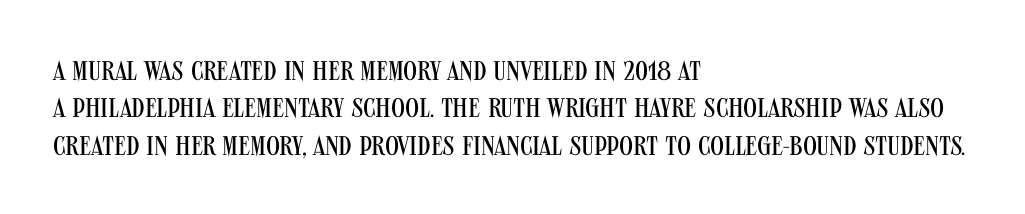
The image shows 27 px text type, upright; set left-aligned, normal line spacing (1.38x), normal letter spacing, not underlined.
